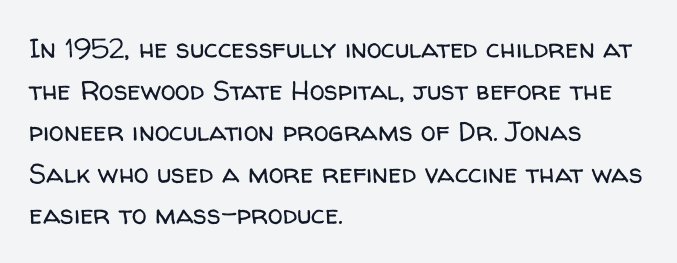
This sample uses an upright cut, with every glyph sitting square on the baseline. Lines of text with bare space underneath. The setting favours the left margin, as ordinary paragraphs usually do. Leading: standard. The typesetting does not lean heavy: it is not bold. You could call the tracking neutral — neither tight nor loose.
